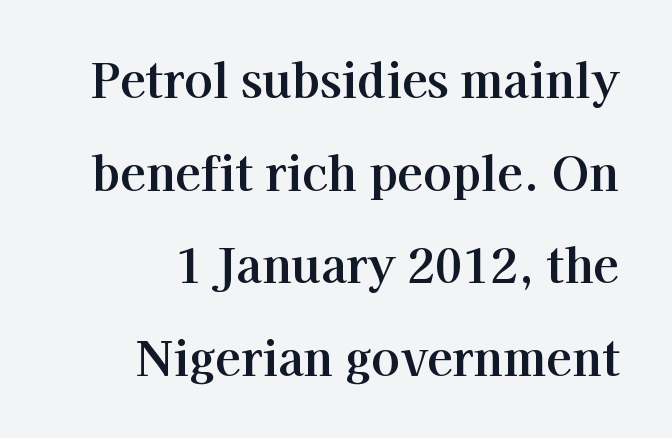
The image shows 47 px serif type, upright; set loose line spacing (1.97x), normal letter spacing, not underlined; high stroke contrast and a medium x-height.
